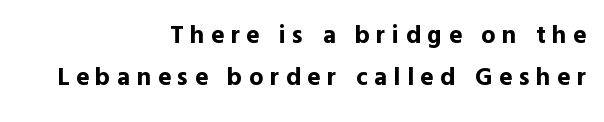
Set as a true bold cut, around the 700 mark. Reading down the column, the eye jumps a familiar distance to each next line. Tracking value appears strongly positive — letters spread wide. Descenders are the only things crossing below the line. Style check: upright.
